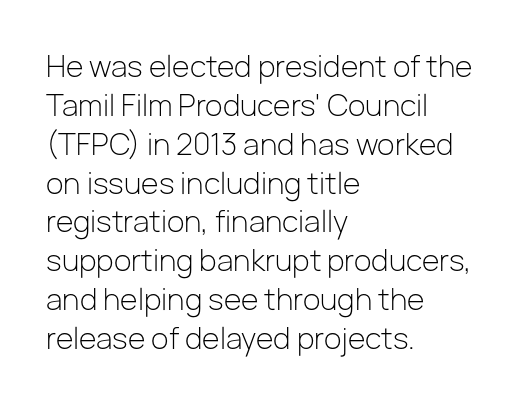
{"serif": "no", "italic": "no", "bold": "no", "weight": "light", "width": "normal", "stroke_contrast": "low", "x_height": "medium", "monospaced": "no", "underline": "no", "align": "left", "line_spacing": "normal", "line_spacing_ratio": 1.34, "letter_spacing": "normal", "letter_spacing_em": 0.0, "glyph_px": 29}
